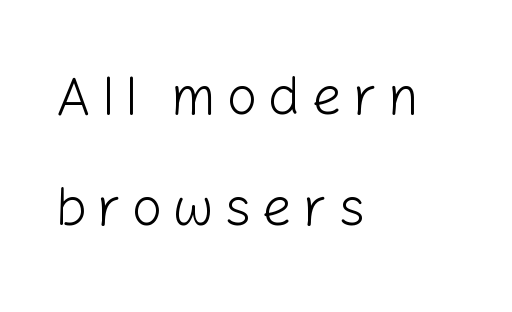
The image shows 54 px light sans-serif type, upright; set left-aligned, loose line spacing (2.05x), not underlined; low stroke contrast and a medium x-height.
